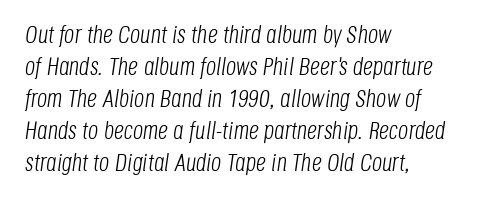
Stems and bowls with no extra thickness — not bold. Beneath every word, the page is bare. Slanted lettering throughout. These lines keep a tight, regular rhythm from letter to letter. Caption: multi-line text, flush left, ragged right. Normally led — the rows are evenly, conventionally spaced.
